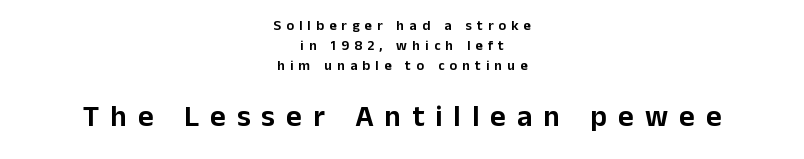
Bigger letters appear in the bottom chunk; the top chunk is reduced. Type without underlining. Posture: upright roman. Spacing between characters has been opened up far beyond the box default. These lines are centered, leaving both edges ragged.
